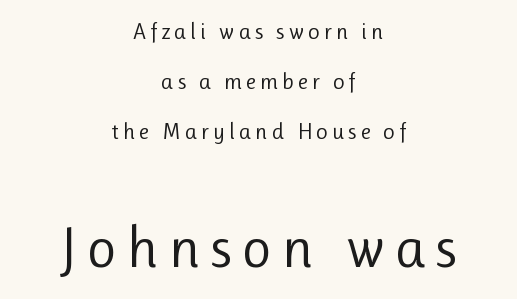
The image shows 58 px regular-weight sans-serif type, upright; set centered, loose line spacing (2.17x), not underlined; the second (bottom) block is 2.52x larger; low stroke contrast and a medium x-height.
